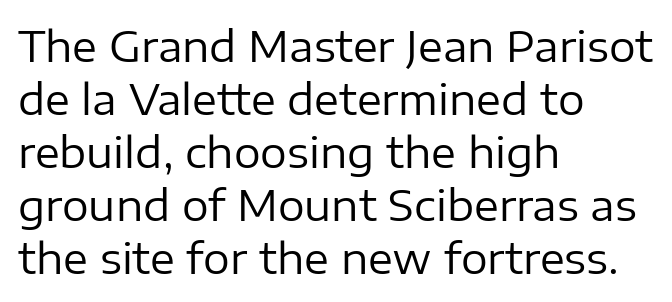
Q: Is the text bold? A: No.
Q: Is the text italic (slanted)? A: No, it is upright.
Q: Is the typeface a serif or a sans-serif typeface? A: Sans-serif.
Q: Is the text underlined? A: No.
Q: How is the paragraph aligned? A: Left-aligned.
Q: Is the spacing between letters normal or unusually wide? A: Normal.
Q: Is the spacing between lines tight, normal or loose? A: Normal.
Q: Width (condensed, normal, or wide)? A: Normal.
Q: Stroke contrast? A: Low.
Q: x-height? A: Medium.
Q: Monospaced? A: No.
